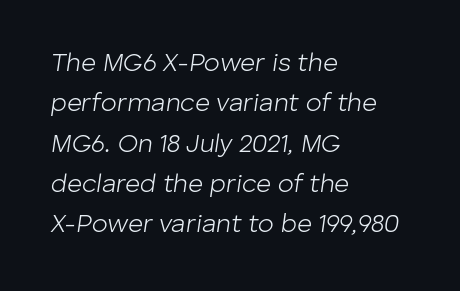
The face used here is rendered with its standard letterfit. The lines are quadded left. Descenders are the only things crossing below the line. Vertical spacing — default. Would a proofreader flag this as italicized? Yes. Each stroke keeps to a modest, everyday thickness or less.
